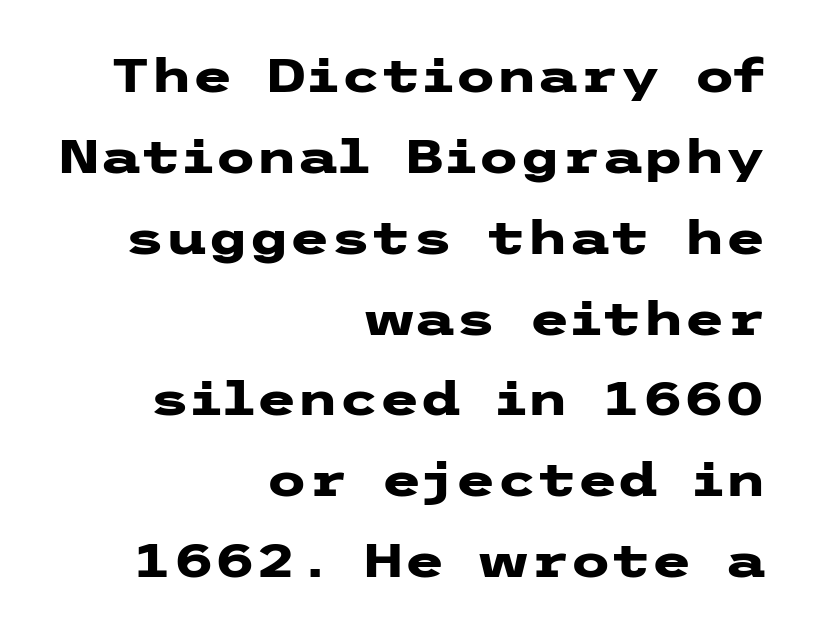
{"serif": "no", "italic": "no", "bold": "yes", "weight": "heavy", "width": "wide", "stroke_contrast": "low", "x_height": "medium", "underline": "no", "align": "right", "line_spacing_ratio": 1.72, "letter_spacing": "normal", "letter_spacing_em": 0.0, "glyph_px": 47}
